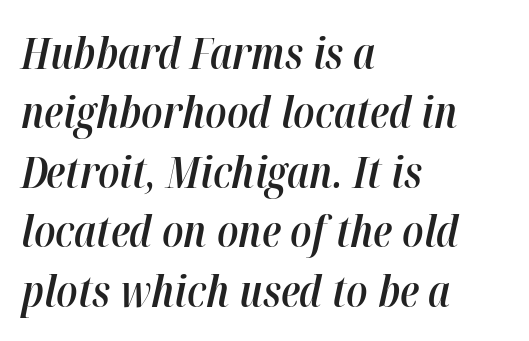
Q: Is the text bold? A: Semi-bold.
Q: Is the text italic (slanted)? A: Yes, it leans right by about 12 degrees.
Q: Is the text underlined? A: No.
Q: How is the paragraph aligned? A: Left-aligned.
Q: Is the spacing between letters normal or unusually wide? A: Normal.
Q: Is the spacing between lines tight, normal or loose? A: Normal.
Q: Width (condensed, normal, or wide)? A: Condensed.
Q: Stroke contrast? A: High.
Q: x-height? A: Medium.
Q: Monospaced? A: No.
